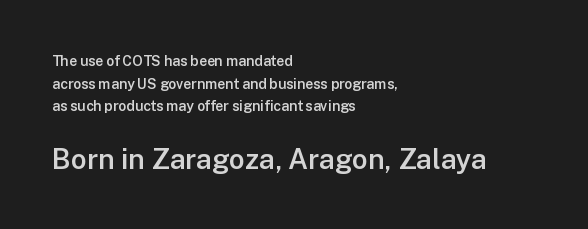
{"serif": "no", "italic": "no", "bold": "semi", "weight": "semibold", "width": "normal", "stroke_contrast": "low", "x_height": "medium", "monospaced": "no", "underline": "no", "align": "left", "line_spacing": "normal", "line_spacing_ratio": 1.62, "letter_spacing": "normal", "letter_spacing_em": 0.0, "larger_block": "second", "size_ratio": 2.0, "glyph_px": 28}
